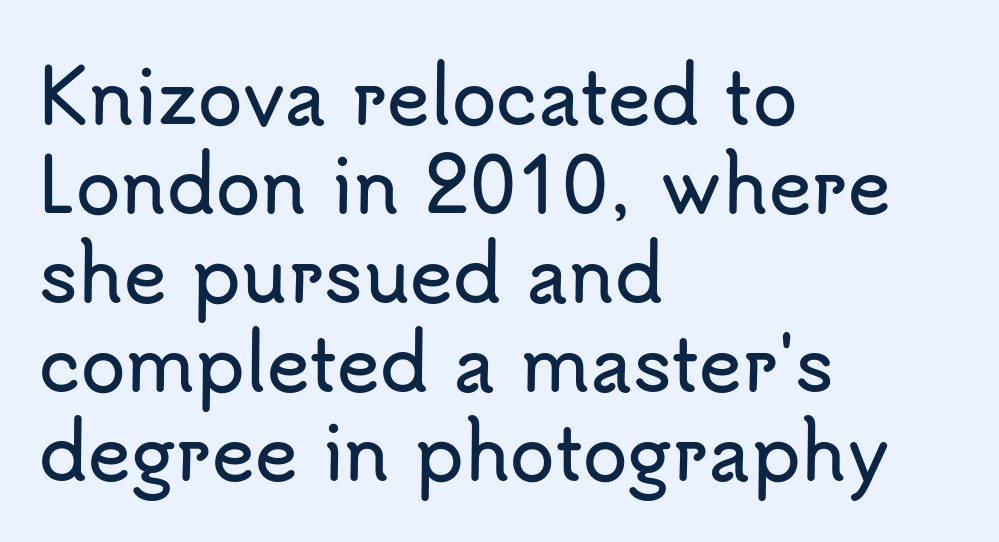
The image shows 73 px sans-serif type, upright; set left-aligned, line spacing 1.22x, normal letter spacing, not underlined; low stroke contrast and a small x-height.
